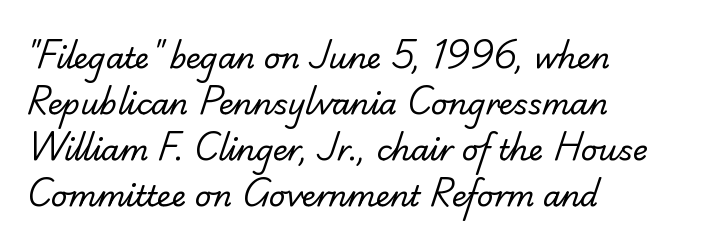
{"serif": "yes", "bold": "no", "weight": "regular", "width": "normal", "stroke_contrast": "low", "x_height": "small", "monospaced": "no", "underline": "no", "align": "left", "line_spacing": "normal", "line_spacing_ratio": 1.59, "letter_spacing": "normal", "letter_spacing_em": 0.0, "glyph_px": 29}
